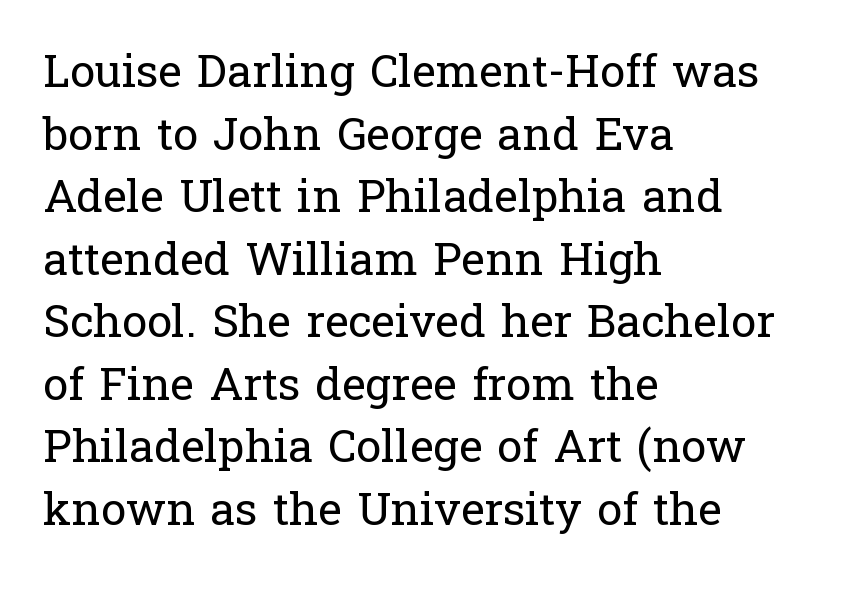
Stems and bowls with no extra thickness — not bold. Normally led — the rows are evenly, conventionally spaced. Plain, unruled lines of type. Characters remain perfectly vertical along every line. Alignment: flush left. In terms of letterspacing, this is plain default setting.
